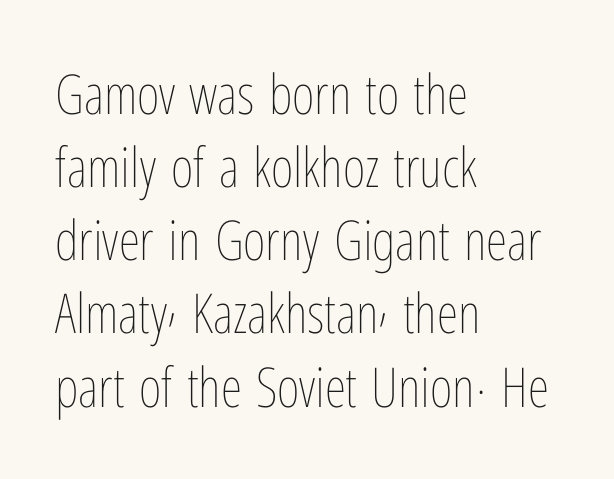
The image shows 55 px thin, condensed type, upright; set left-aligned, normal line spacing (1.33x), normal letter spacing, not underlined; low stroke contrast and a medium x-height.
